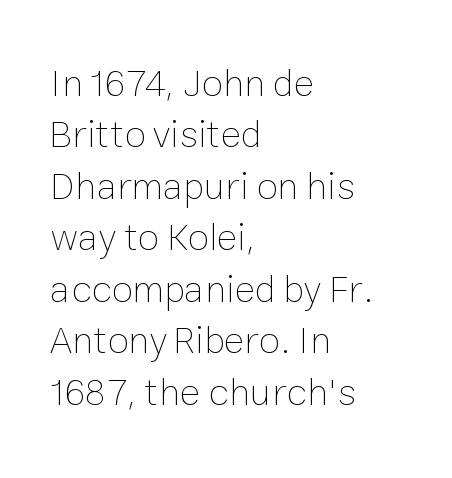
Does the lettering tilt? It doesn't — this is upright. Note the varied advance widths — an 'i' is clearly narrower than an 'm'. Honestly, the letter spacing is just normal — you wouldn't notice it. The paragraph has a hard left edge and a soft right edge. These lines sit exactly where default settings would place them. The string is rendered with underlining switched off.
